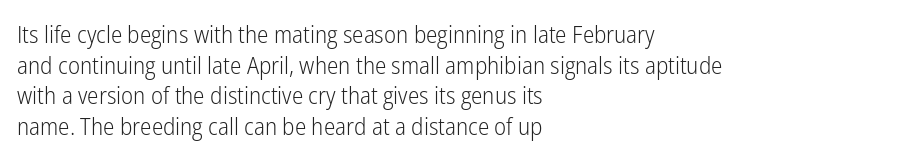
Q: Is the text bold? A: No.
Q: Is the text italic (slanted)? A: No, it is upright.
Q: Is the text underlined? A: No.
Q: How is the paragraph aligned? A: Left-aligned.
Q: Is the spacing between letters normal or unusually wide? A: Normal.
Q: Is the spacing between lines tight, normal or loose? A: Normal.
